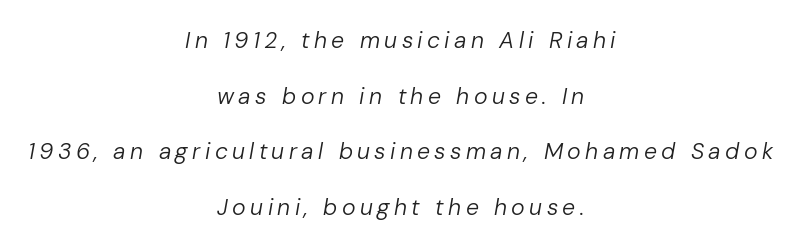
{"italic": "yes", "lean": "right", "slant_degrees": 10, "bold": "no", "underline": "no", "align": "center", "line_spacing": "loose", "line_spacing_ratio": 2.42, "glyph_px": 23}
